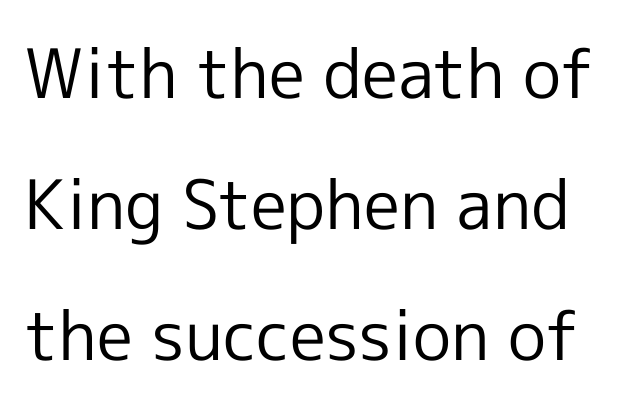
The image shows 68 px regular-weight sans-serif type, upright; set loose line spacing (1.93x), normal letter spacing, not underlined; a medium x-height.
